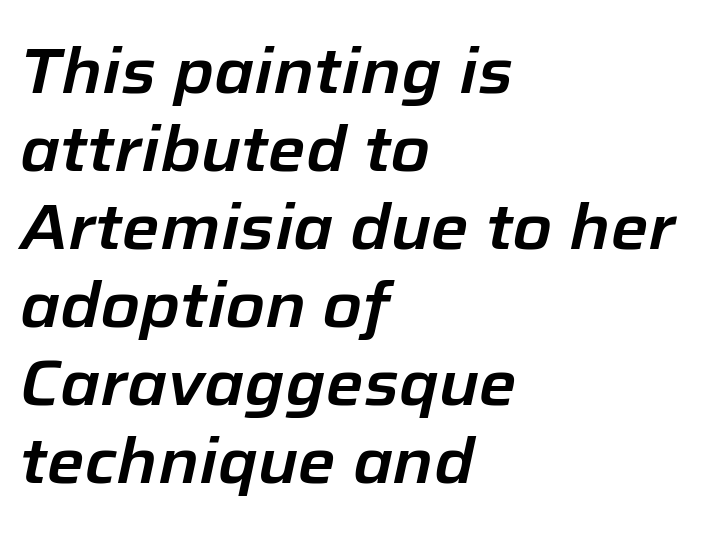
This sample is left-justified, so line endings fall wherever the words run out. Tracking here is standard; glyphs follow each other at the usual distance. Descenders are the only things crossing below the line. Here the designer chose a conventional face with non-uniform glyph widths.
